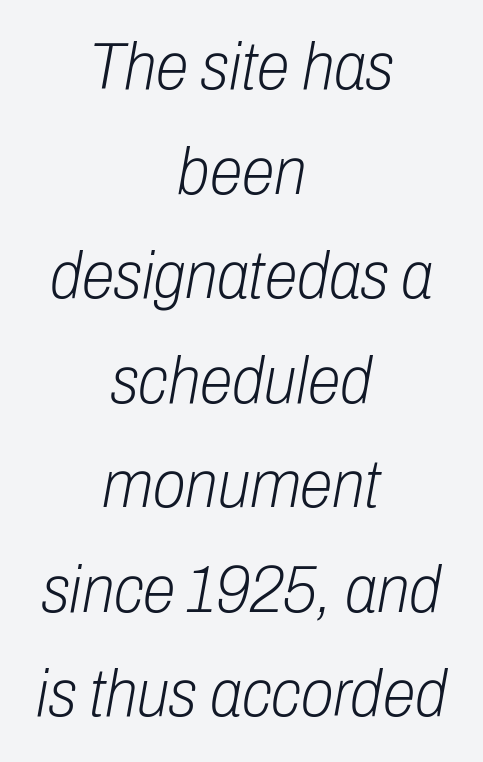
The image shows 67 px light, condensed type, italic (leaning right); set centered, normal line spacing (1.56x), normal letter spacing, not underlined; low stroke contrast and a medium x-height.
